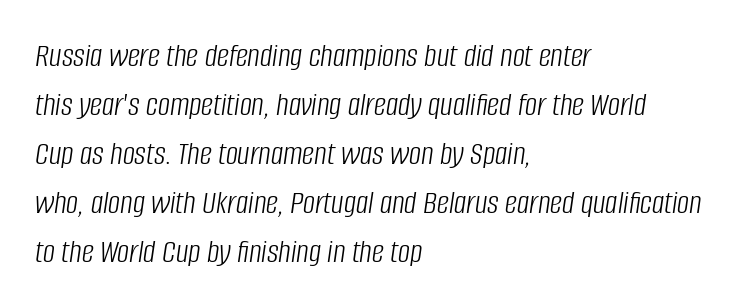
Q: Is the text bold? A: No.
Q: Is the text italic (slanted)? A: Yes, it leans right by about 8 degrees.
Q: Is the text underlined? A: No.
Q: How is the paragraph aligned? A: Left-aligned.
Q: Is the spacing between letters normal or unusually wide? A: Normal.
Q: Is the spacing between lines tight, normal or loose? A: Normal.
Q: Width (condensed, normal, or wide)? A: Condensed.
Q: Stroke contrast? A: Low.
Q: x-height? A: Large.
Q: Monospaced? A: No.
